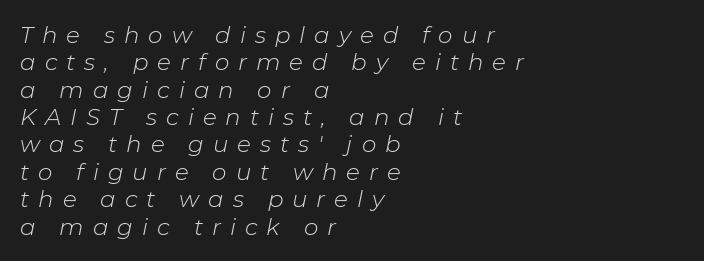
Q: Is the text bold? A: No.
Q: Is the text italic (slanted)? A: Yes, it leans right by about 11 degrees.
Q: Is the text underlined? A: No.
Q: How is the paragraph aligned? A: Left-aligned.
Q: Is the spacing between letters normal or unusually wide? A: Unusually wide.
